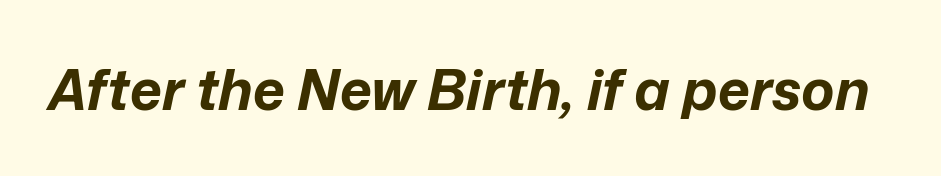
Strokes here are thick enough to call this a true bold. Beneath every word, the page is bare. Spacing verdict: proportional, widths tailored to each character. The glyphs look as if they've been sheared to an angle. In terms of letterspacing, this is plain default setting.
